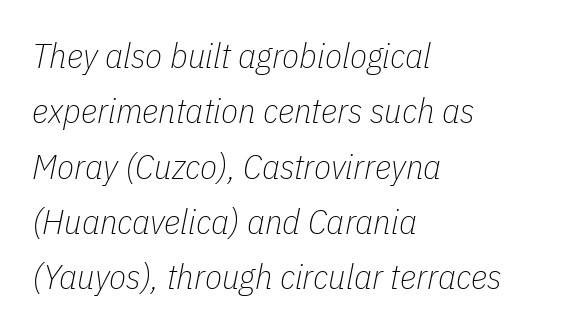
Q: Is the text bold? A: No.
Q: Is the text italic (slanted)? A: Yes, it leans right by about 11 degrees.
Q: Is the text underlined? A: No.
Q: How is the paragraph aligned? A: Left-aligned.
Q: Is the spacing between letters normal or unusually wide? A: Normal.
Q: Is the spacing between lines tight, normal or loose? A: Normal.
Q: Width (condensed, normal, or wide)? A: Condensed.
Q: Stroke contrast? A: Low.
Q: x-height? A: Medium.
Q: Monospaced? A: No.
